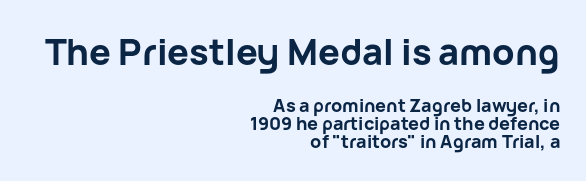
Q: Is the text bold? A: Yes.
Q: Is the text italic (slanted)? A: No, it is upright.
Q: Is the typeface a serif or a sans-serif typeface? A: Sans-serif.
Q: Is the text underlined? A: No.
Q: How is the paragraph aligned? A: Right-aligned.
Q: Is the spacing between letters normal or unusually wide? A: Normal.
Q: Is the spacing between lines tight, normal or loose? A: Tight.
Q: Which block of text is set in a larger size, the first (top) or the second (bottom)? A: The first (top) one.
Q: Width (condensed, normal, or wide)? A: Normal.
Q: Stroke contrast? A: Low.
Q: x-height? A: Medium.
Q: Monospaced? A: No.
